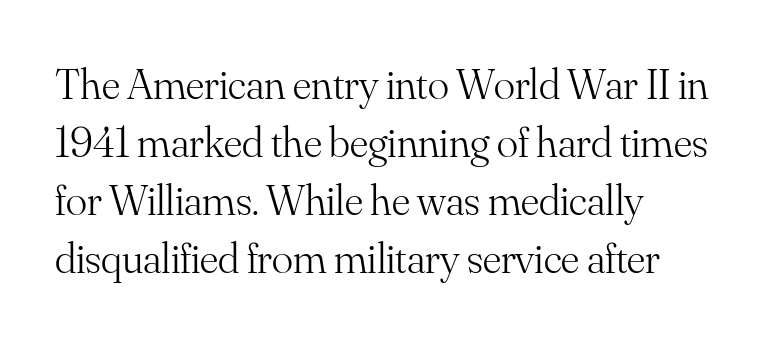
Q: Is the text bold? A: No.
Q: Is the text italic (slanted)? A: No, it is upright.
Q: Is the typeface a serif or a sans-serif typeface? A: Serif.
Q: Is the text underlined? A: No.
Q: How is the paragraph aligned? A: Left-aligned.
Q: Is the spacing between letters normal or unusually wide? A: Normal.
Q: Is the spacing between lines tight, normal or loose? A: Normal.
Q: Width (condensed, normal, or wide)? A: Normal.
Q: Stroke contrast? A: Medium.
Q: x-height? A: Small.
Q: Monospaced? A: No.
